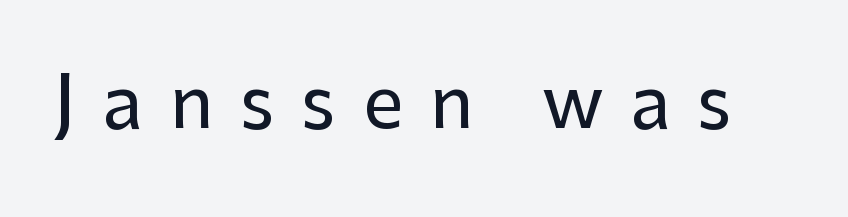
The image shows 72 px sans-serif type, upright; set unusually wide letter spacing (+0.37 em), not underlined; low stroke contrast and a medium x-height.
